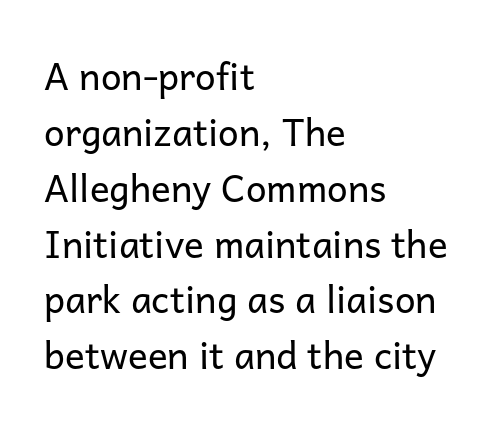
{"serif": "no", "italic": "no", "bold": "no", "weight": "regular", "width": "normal", "stroke_contrast": "low", "x_height": "medium", "monospaced": "no", "underline": "no", "align": "left", "line_spacing": "normal", "line_spacing_ratio": 1.51, "letter_spacing": "normal", "letter_spacing_em": 0.0, "glyph_px": 37}
